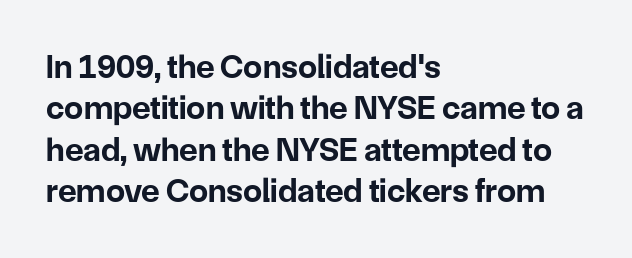
The image shows 34 px bold sans-serif type, upright; set left-aligned, line spacing 1.22x, normal letter spacing, not underlined; low stroke contrast and a medium x-height.
